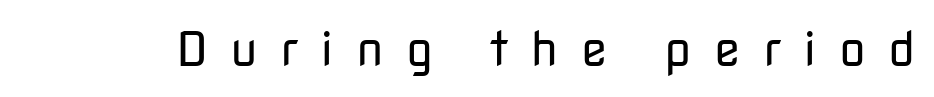
The image shows 48 px regular-weight sans-serif type, upright; set unusually wide letter spacing (+0.46 em), not underlined; low stroke contrast and a medium x-height.
